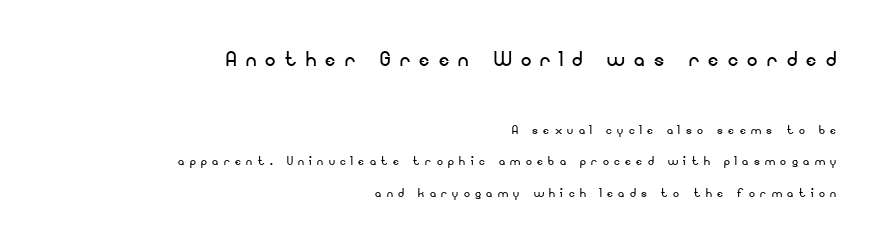
Tracking here is generous; glyphs stand well apart from one another. Is the stroke heavy? The answer is a plain regular-or-lighter. Two sizes are in play, and the larger belongs to the first block. Honestly, the rows look like they've been pulled way apart. The foot of each line stays bare and open.
